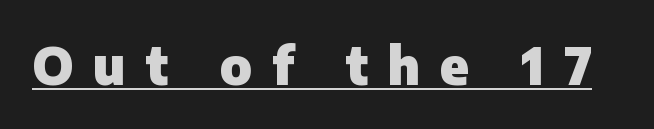
Strong, thick strokes mark this as bold type. Is this a fixed-width face? No — the glyphs have proportional, varying widths. Unlike a traditional serif, this face leaves its strokes unadorned. The typography opts for an upright posture over an oblique one.
